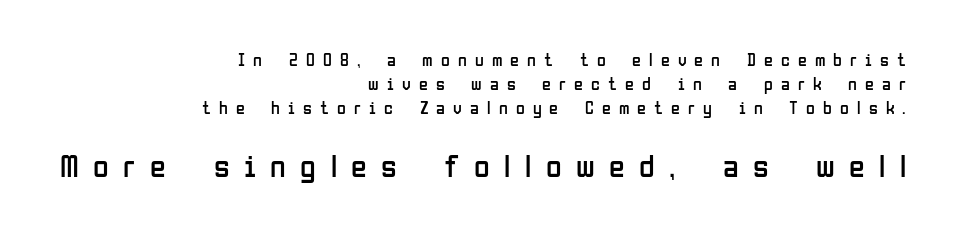
A typesetter would mark this as roman, not italic. The horizontal fit of the characters is loose and conspicuously gappy. The passage shown is typeset with a sans-serif family. Each row of text sits above clean, open space.
